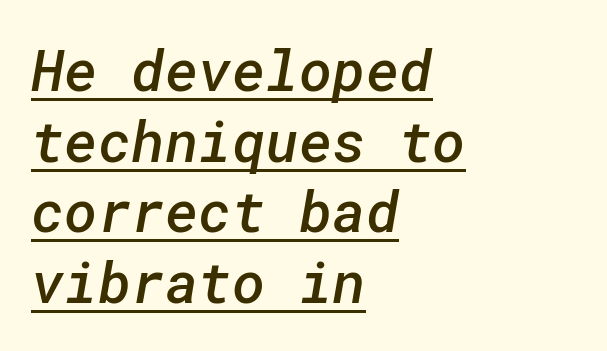
{"serif": "no", "bold": "semi", "weight": "semibold", "width": "normal", "stroke_contrast": "low", "x_height": "medium", "underline": "yes", "align": "left", "line_spacing_ratio": 1.24, "letter_spacing": "normal", "letter_spacing_em": 0.0, "glyph_px": 57}
